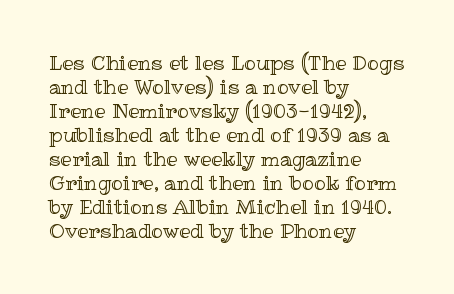
Q: Is the text italic (slanted)? A: No, it is upright.
Q: Is the text underlined? A: No.
Q: How is the paragraph aligned? A: Left-aligned.
Q: Is the spacing between letters normal or unusually wide? A: Normal.
